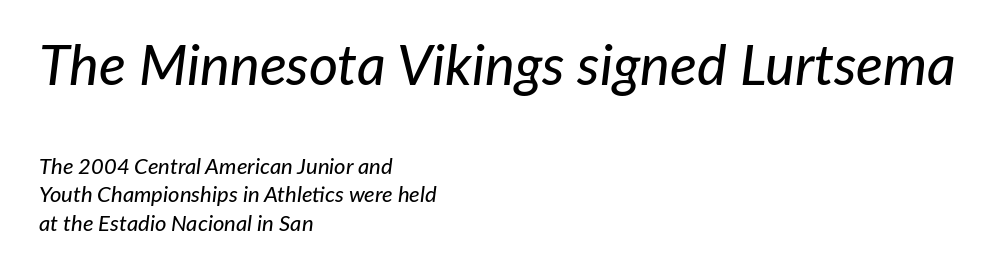
{"italic": "yes", "lean": "right", "slant_degrees": 7, "width": "normal", "stroke_contrast": "low", "x_height": "medium", "monospaced": "no", "underline": "no", "align": "left", "line_spacing": "normal", "line_spacing_ratio": 1.29, "letter_spacing": "normal", "letter_spacing_em": 0.0, "larger_block": "first", "size_ratio": 2.55, "glyph_px": 56}
